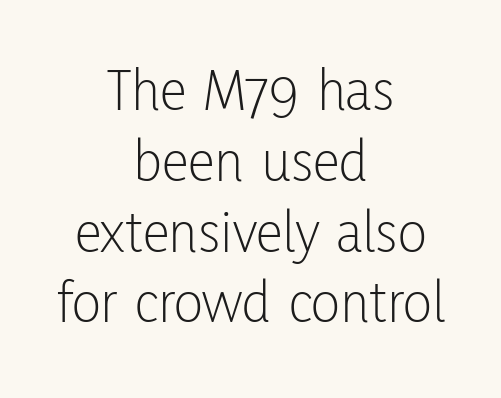
Proportional: the letters do not fall into vertical columns. Descender tails drop into unmarked territory. The text was rendered using a sans face with plain stroke endings. Standard letterfit; no display-style spreading of the glyphs.
